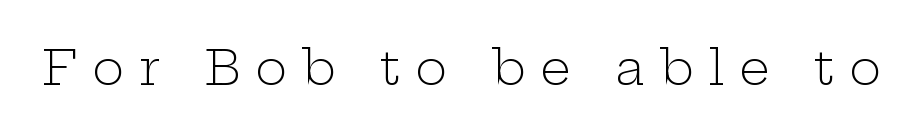
Q: Is the text bold? A: No.
Q: Is the text italic (slanted)? A: No, it is upright.
Q: Is the typeface a serif or a sans-serif typeface? A: Serif.
Q: Is the text underlined? A: No.
Q: Is the spacing between letters normal or unusually wide? A: Unusually wide.
Q: Width (condensed, normal, or wide)? A: Wide.
Q: Stroke contrast? A: Low.
Q: x-height? A: Medium.
Q: Monospaced? A: No.
